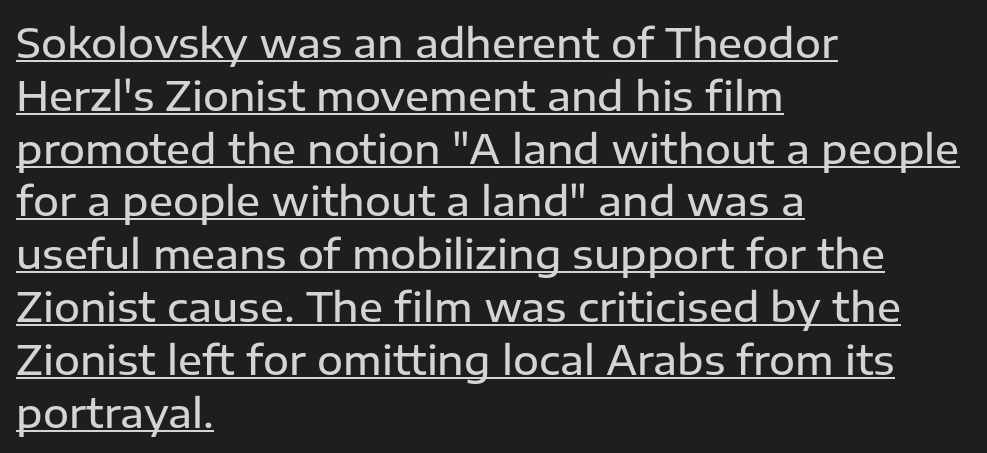
{"serif": "no", "italic": "no", "bold": "semi", "weight": "semibold", "width": "normal", "stroke_contrast": "low", "x_height": "medium", "monospaced": "no", "underline": "yes", "align": "left", "line_spacing": "normal", "line_spacing_ratio": 1.32, "letter_spacing": "normal", "letter_spacing_em": 0.0, "glyph_px": 40}
